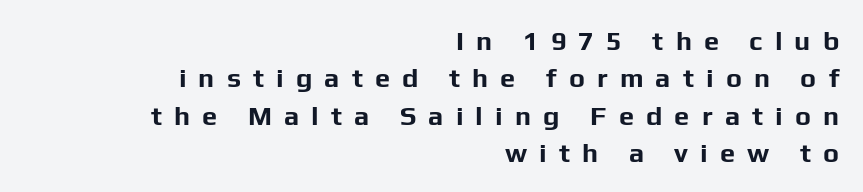
Horizontally, the lines are justified to the trailing edge only. Baseline-to-baseline distance is the conventional proportion of letter height. Is there any slant? The stems are plumb. I'd describe the lettering as bold — thick and assertive. Descenders hang freely into open space. Characters follow at a spacing far wider than the type designer built in.
